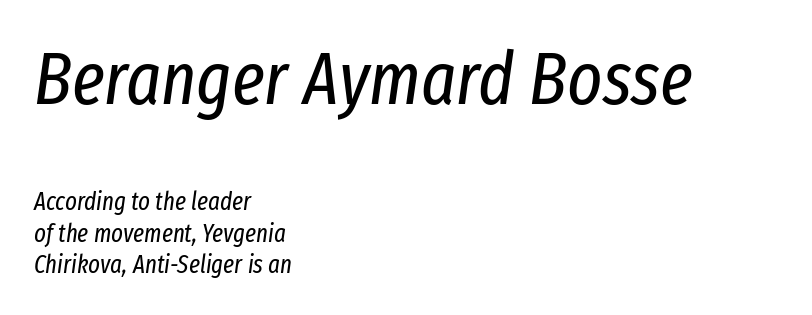
Q: Is the text bold? A: No.
Q: Is the text italic (slanted)? A: Yes, it leans right by about 8 degrees.
Q: Is the text underlined? A: No.
Q: How is the paragraph aligned? A: Left-aligned.
Q: Is the spacing between letters normal or unusually wide? A: Normal.
Q: Is the spacing between lines tight, normal or loose? A: Normal.
Q: Which block of text is set in a larger size, the first (top) or the second (bottom)? A: The first (top) one.
Q: Width (condensed, normal, or wide)? A: Condensed.
Q: Stroke contrast? A: Low.
Q: x-height? A: Medium.
Q: Monospaced? A: No.
